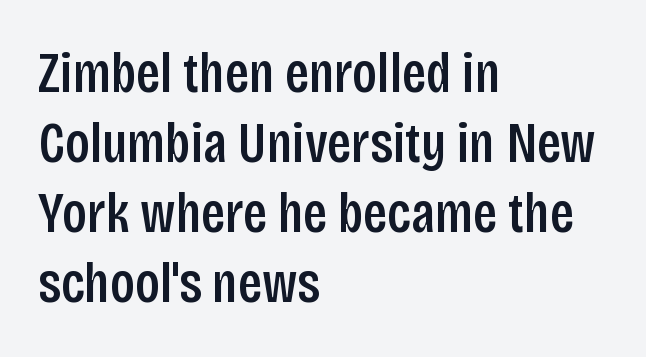
Q: Is the text bold? A: Semi-bold.
Q: Is the text italic (slanted)? A: No, it is upright.
Q: Is the typeface a serif or a sans-serif typeface? A: Sans-serif.
Q: Is the text underlined? A: No.
Q: How is the paragraph aligned? A: Left-aligned.
Q: Is the spacing between letters normal or unusually wide? A: Normal.
Q: Width (condensed, normal, or wide)? A: Condensed.
Q: Stroke contrast? A: Low.
Q: x-height? A: Large.
Q: Monospaced? A: No.
